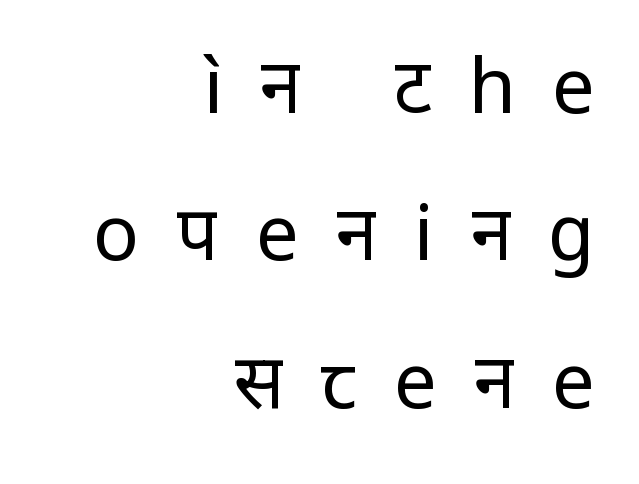
The image shows 76 px regular-weight sans-serif type, upright; set right-aligned, loose line spacing (1.94x), unusually wide letter spacing (+0.48 em), not underlined; low stroke contrast and a medium x-height.
